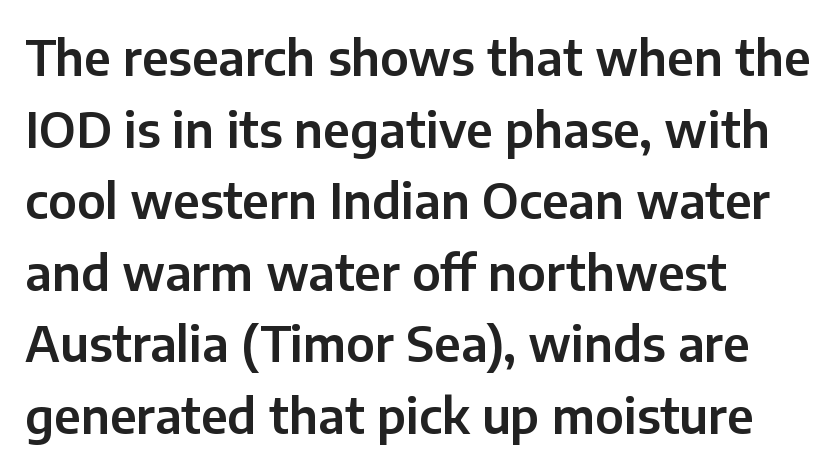
Q: Is the text italic (slanted)? A: No, it is upright.
Q: Is the typeface a serif or a sans-serif typeface? A: Sans-serif.
Q: Is the text underlined? A: No.
Q: How is the paragraph aligned? A: Left-aligned.
Q: Is the spacing between letters normal or unusually wide? A: Normal.
Q: Is the spacing between lines tight, normal or loose? A: Normal.
Q: Width (condensed, normal, or wide)? A: Normal.
Q: Stroke contrast? A: Low.
Q: x-height? A: Medium.
Q: Monospaced? A: No.
